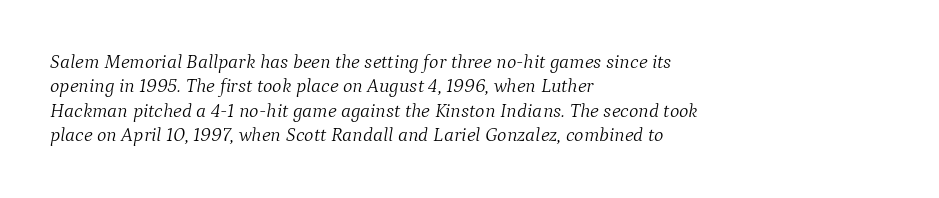
Stroke mass is kept to a normal reading level or below. Descenders hang freely into open space. Teacher's note: observe the even left margin — that is flush-left alignment. Is the type slanted? Yes — the strokes lean at a clear angle. Inter-character spacing is left at the font's built-in metrics.
